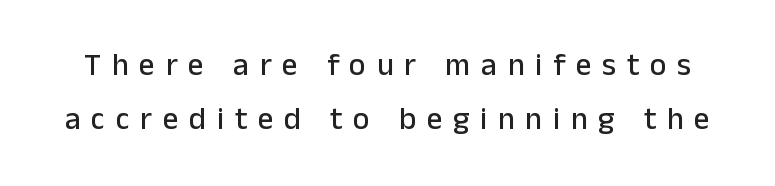
The image shows 31 px sans-serif type, upright; set line spacing 1.75x, unusually wide letter spacing (+0.35 em), not underlined; low stroke contrast and a medium x-height.
